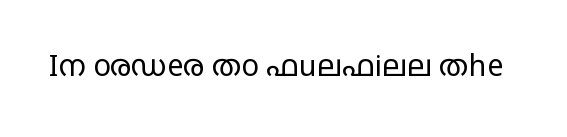
These glyphs show unthickened strokes, regular width or finer. Each word holds together tightly as a unit, with standard inter-letter gaps. The lettering holds an erect, upright posture throughout. Spacing verdict: proportional, widths tailored to each character.
